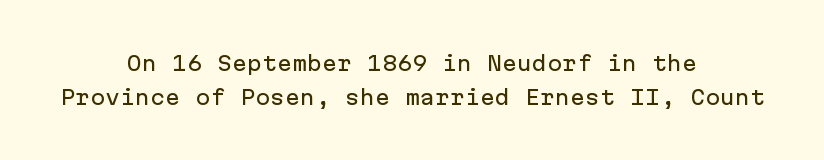
{"italic": "no", "underline": "no", "align": "center", "line_spacing": "normal", "line_spacing_ratio": 1.7, "letter_spacing": "normal", "letter_spacing_em": 0.0, "glyph_px": 20}
